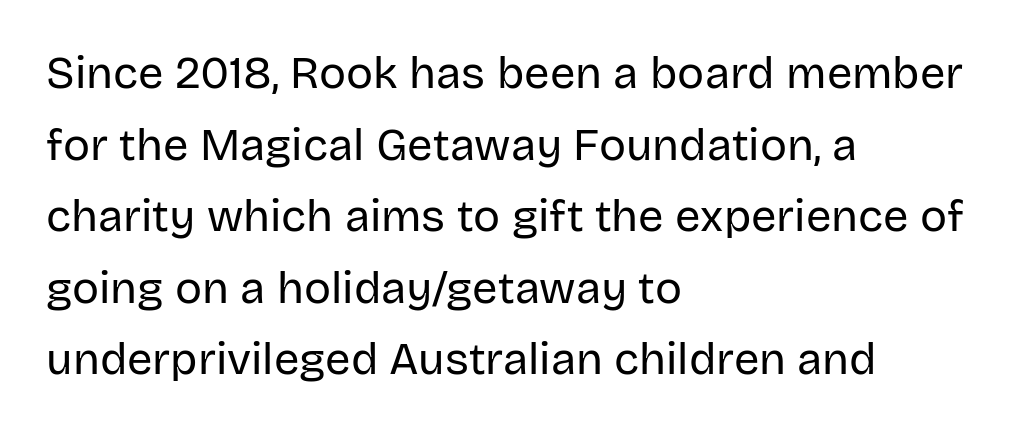
The image shows 45 px regular-weight sans-serif type, upright; set left-aligned, normal line spacing (1.59x), normal letter spacing, not underlined; low stroke contrast and a large x-height.
